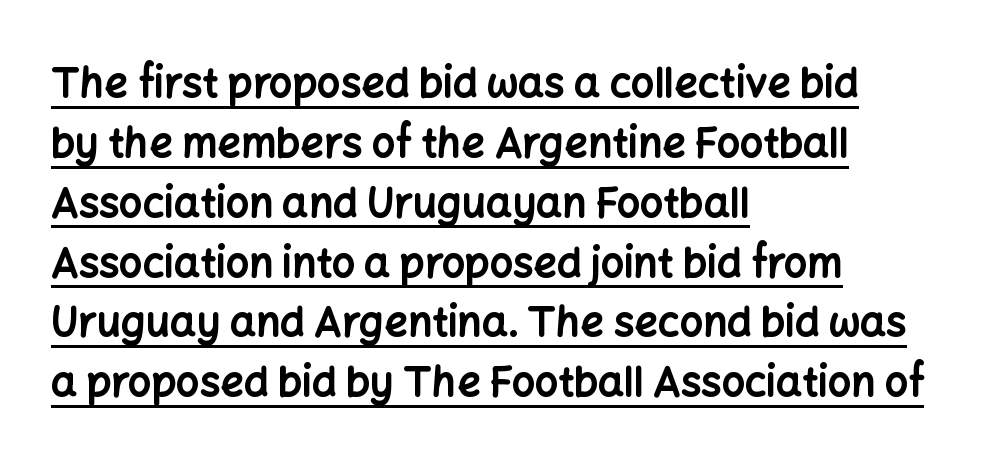
Every letter is thick-stroked: bold, no question. Students, observe the line beneath the letters — that is underlining. Line starts are locked; line ends wander. The font family rendered here belongs to the sans-serif group. Varying glyph widths throughout — classic text-font behaviour. Italic? Not at all — the glyphs are vertical.
